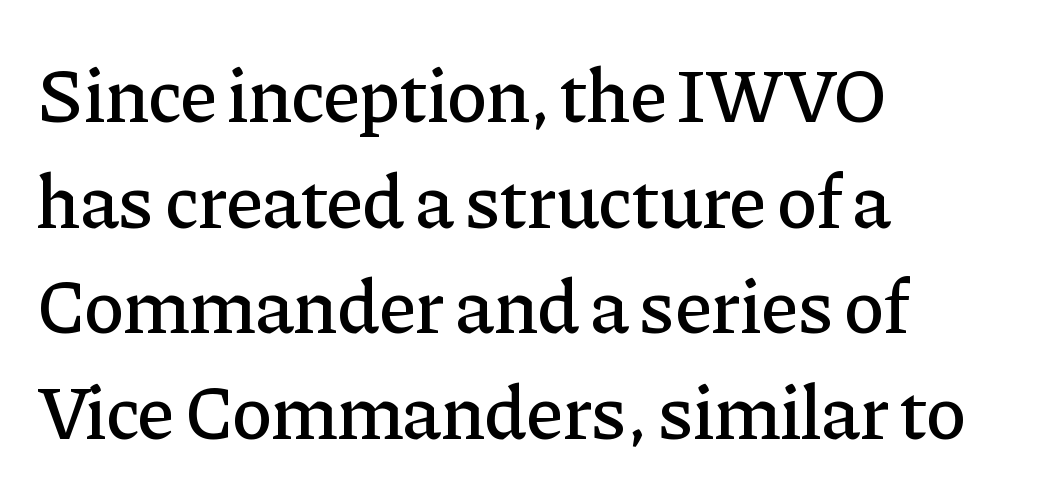
The image shows 76 px serif type, upright; set left-aligned, normal line spacing (1.39x), normal letter spacing, not underlined; low stroke contrast and a medium x-height.
